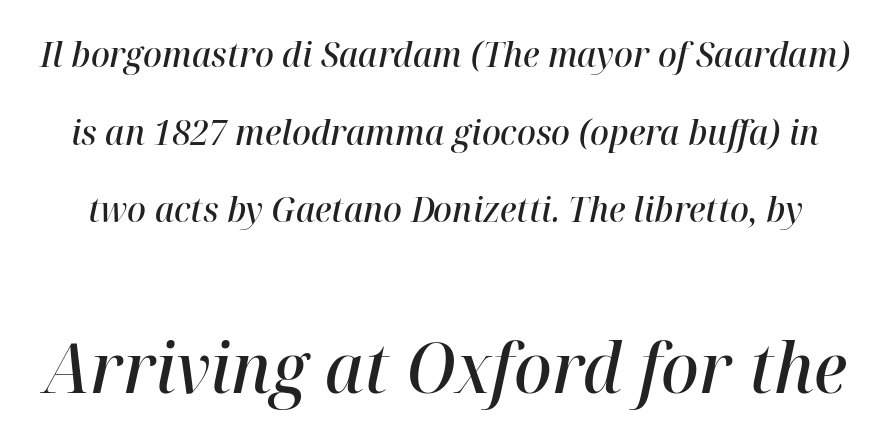
Q: Is the text bold? A: Semi-bold.
Q: Is the text italic (slanted)? A: Yes, it leans right by about 12 degrees.
Q: Is the text underlined? A: No.
Q: Is the spacing between letters normal or unusually wide? A: Normal.
Q: Is the spacing between lines tight, normal or loose? A: Loose.
Q: Which block of text is set in a larger size, the first (top) or the second (bottom)? A: The second (bottom) one.
Q: Width (condensed, normal, or wide)? A: Normal.
Q: Stroke contrast? A: High.
Q: x-height? A: Medium.
Q: Monospaced? A: No.
